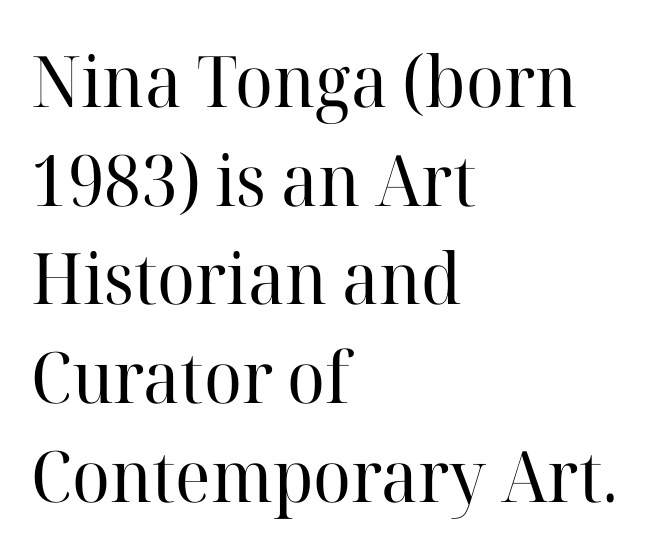
{"serif": "yes", "italic": "no", "bold": "no", "weight": "regular", "width": "normal", "stroke_contrast": "high", "x_height": "medium", "monospaced": "no", "underline": "no", "align": "left", "line_spacing": "normal", "line_spacing_ratio": 1.39, "letter_spacing": "normal", "letter_spacing_em": 0.0, "glyph_px": 71}
